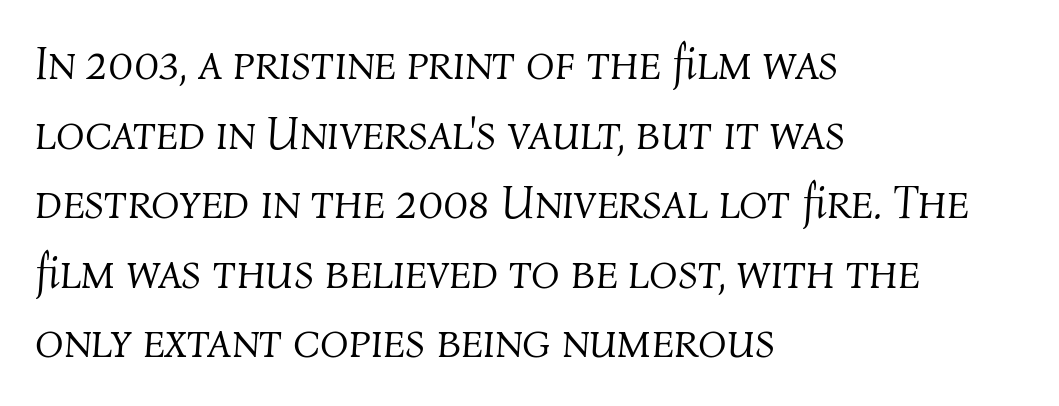
{"italic": "yes", "lean": "right", "slant_degrees": 4, "bold": "no", "weight": "light", "width": "normal", "stroke_contrast": "medium", "x_height": "medium", "monospaced": "no", "underline": "no", "align": "left", "line_spacing": "normal", "line_spacing_ratio": 1.48, "letter_spacing": "normal", "letter_spacing_em": 0.0, "glyph_px": 47}
